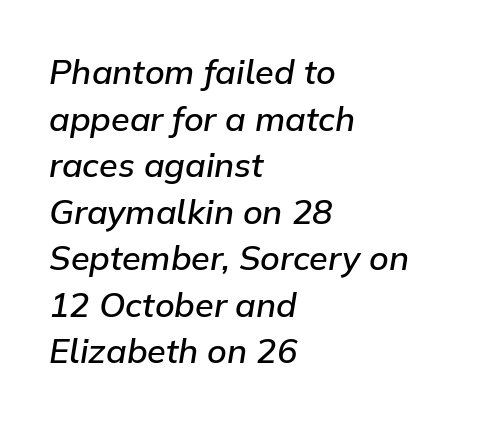
Q: Is the text bold? A: Semi-bold.
Q: Is the text italic (slanted)? A: Yes, it leans right by about 9 degrees.
Q: Is the text underlined? A: No.
Q: How is the paragraph aligned? A: Left-aligned.
Q: Is the spacing between letters normal or unusually wide? A: Normal.
Q: Is the spacing between lines tight, normal or loose? A: Normal.
Q: Width (condensed, normal, or wide)? A: Normal.
Q: Stroke contrast? A: Low.
Q: x-height? A: Medium.
Q: Monospaced? A: No.
